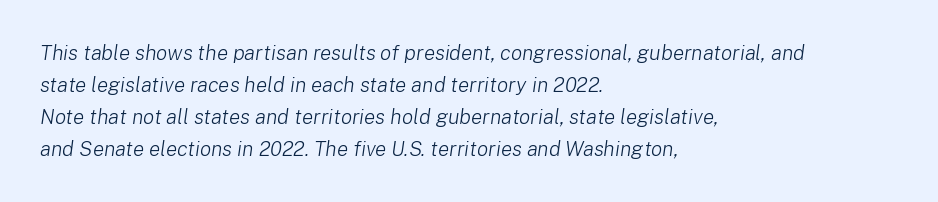
The image shows 21 px text type, italic (leaning right); set left-aligned, normal line spacing (1.53x), normal letter spacing, not underlined.
